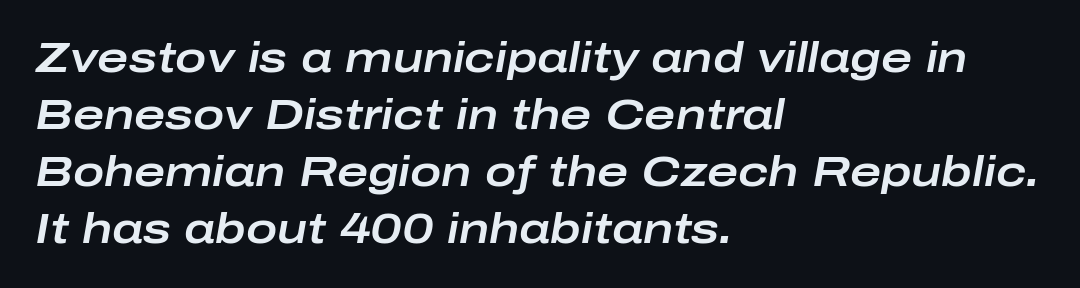
Q: Is the text italic (slanted)? A: Yes, it leans right by about 10 degrees.
Q: Is the text underlined? A: No.
Q: How is the paragraph aligned? A: Left-aligned.
Q: Is the spacing between letters normal or unusually wide? A: Normal.
Q: Is the spacing between lines tight, normal or loose? A: Normal.
Q: Width (condensed, normal, or wide)? A: Wide.
Q: Stroke contrast? A: Low.
Q: x-height? A: Medium.
Q: Monospaced? A: No.
